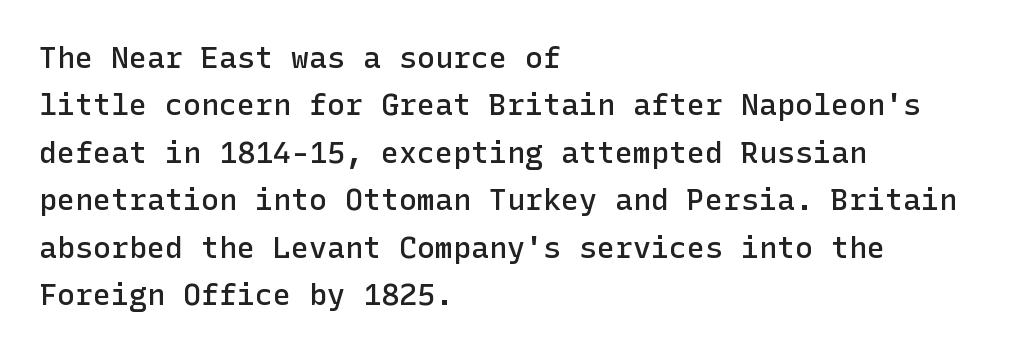
Q: Is the text bold? A: Semi-bold.
Q: Is the text italic (slanted)? A: No, it is upright.
Q: Is the typeface a serif or a sans-serif typeface? A: Sans-serif.
Q: Is the text underlined? A: No.
Q: How is the paragraph aligned? A: Left-aligned.
Q: Is the spacing between letters normal or unusually wide? A: Normal.
Q: Is the spacing between lines tight, normal or loose? A: Normal.
Q: Width (condensed, normal, or wide)? A: Normal.
Q: Stroke contrast? A: Low.
Q: x-height? A: Medium.
